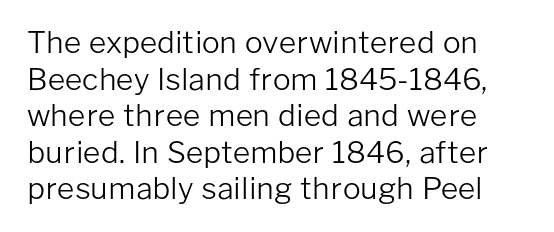
Do the letters lean? They stand straight. The passage shown is not underscored anywhere. Counters stay open thanks to moderate or lighter strokes. The font family rendered here belongs to the sans-serif group. The type is set solid horizontally, with unmodified tracking.
